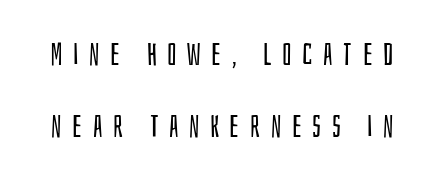
The image shows 31 px regular-weight, condensed sans-serif type, upright; set loose line spacing (2.31x), unusually wide letter spacing (+0.34 em), not underlined; low stroke contrast and a large x-height.
